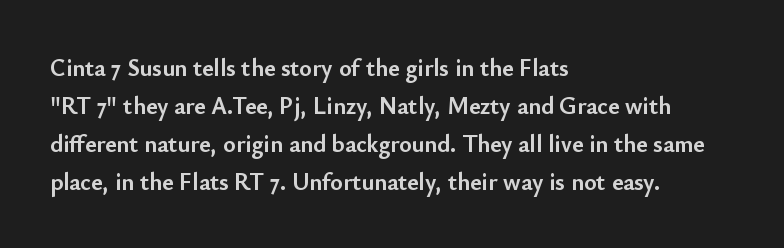
{"italic": "no", "bold": "yes", "underline": "no", "align": "left", "line_spacing": "normal", "line_spacing_ratio": 1.59, "letter_spacing": "normal", "letter_spacing_em": 0.0, "glyph_px": 24}
